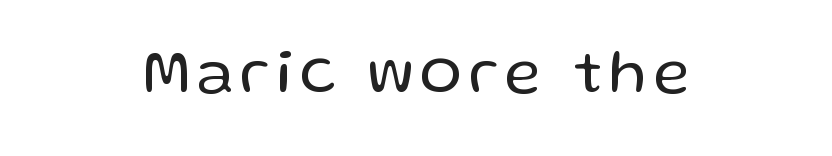
Ink coverage per letter is moderate at most. The face used here is a sans, in the tradition of grotesques and geometrics. The lettering stays uniformly vertical, giving the passage a roman look. Typeset on center — no edge is straight. Has an underline been added? It has not. Each letter keeps its own natural width here, so spacing adapts to shape.
